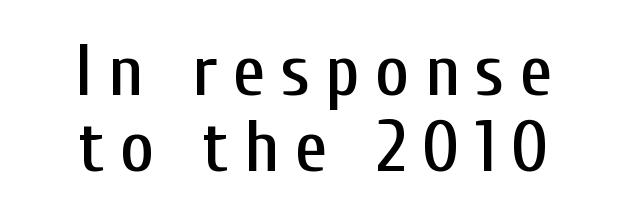
{"serif": "no", "italic": "no", "width": "condensed", "stroke_contrast": "low", "x_height": "medium", "monospaced": "no", "underline": "no", "align": "center", "line_spacing": "tight", "line_spacing_ratio": 1.04, "letter_spacing": "wide", "letter_spacing_em": 0.21, "glyph_px": 73}
